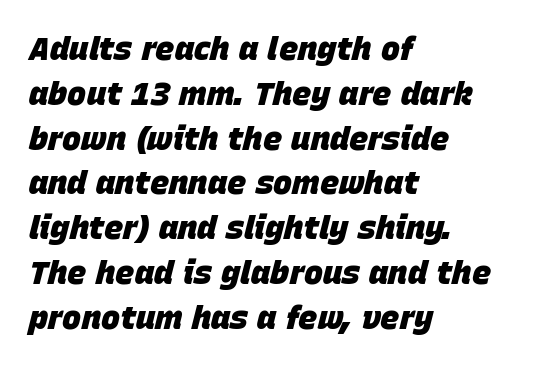
Bare-footed words on every line. Yep, that's italic — everything's leaning. This sample uses plain, unmodified letter spacing. These lines carry a lot of weight — the face is fully bold. Do the characters align in a grid? No, the font is proportional. Is the block centered? No — it sits flush against the left margin.
